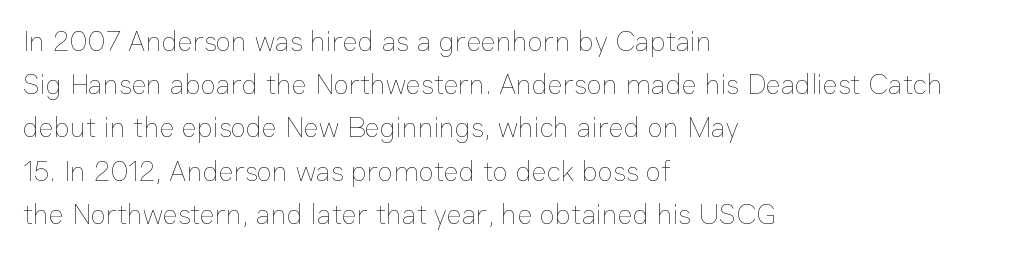
Q: Is the text bold? A: No.
Q: Is the text italic (slanted)? A: No, it is upright.
Q: Is the text underlined? A: No.
Q: How is the paragraph aligned? A: Left-aligned.
Q: Is the spacing between letters normal or unusually wide? A: Normal.
Q: Is the spacing between lines tight, normal or loose? A: Normal.
Q: Width (condensed, normal, or wide)? A: Normal.
Q: Stroke contrast? A: Low.
Q: x-height? A: Medium.
Q: Monospaced? A: No.
